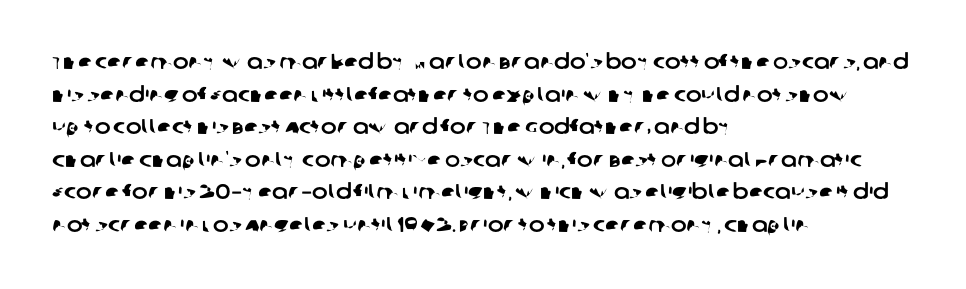
How are the letters spaced? Ordinarily, with no added tracking. The typesetter chose a ragged-right arrangement here. Rule under the text: the space is simply empty. Each new line begins a customary step beneath the previous one.
